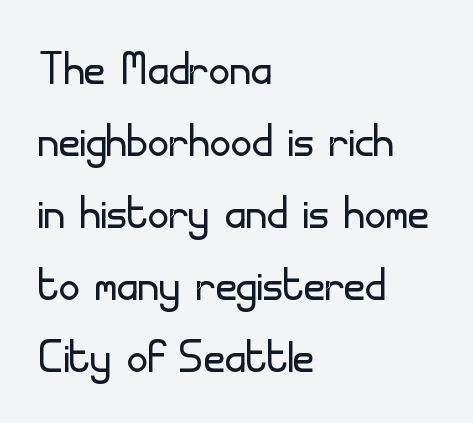
No feet cap the strokes, marking this as sans-serif type. This rendering uses left alignment, leaving the right contour irregular. No heavy texture on the line: the type isn't bold. Italic? Not at all — the glyphs are vertical. Do the characters align in a grid? No, the font is proportional. Compared with typical body copy, the letter spacing here is the same.
